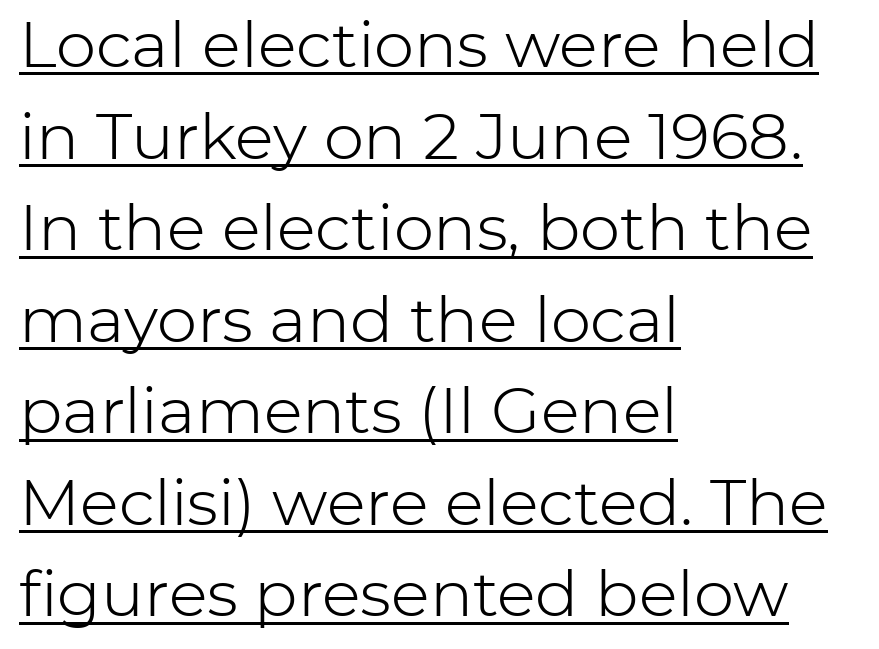
The image shows 64 px light sans-serif type, upright; set left-aligned, normal line spacing (1.43x), normal letter spacing, underlined; low stroke contrast and a medium x-height.
